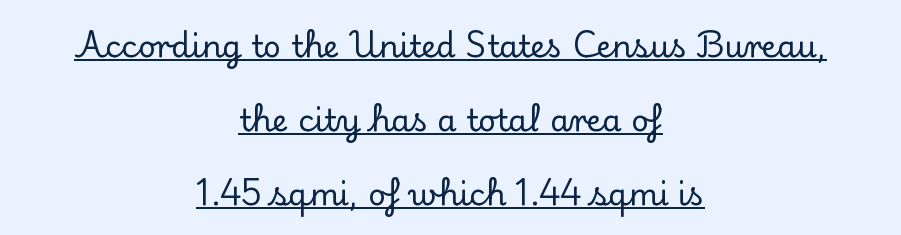
{"serif": "yes", "italic": "no", "width": "normal", "stroke_contrast": "low", "x_height": "small", "monospaced": "no", "underline": "yes", "align": "center", "line_spacing": "loose", "line_spacing_ratio": 2.39, "letter_spacing": "normal", "letter_spacing_em": 0.0, "glyph_px": 31}
